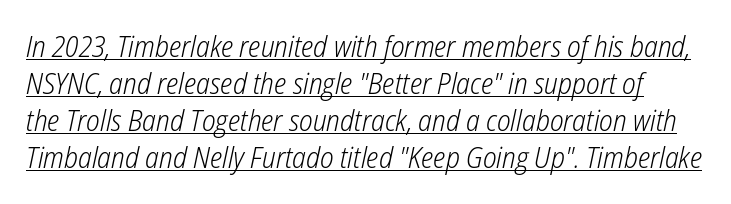
Q: Is the text bold? A: No.
Q: Is the text italic (slanted)? A: Yes, it leans right by about 12 degrees.
Q: Is the text underlined? A: Yes.
Q: Is the spacing between letters normal or unusually wide? A: Normal.
Q: Is the spacing between lines tight, normal or loose? A: Normal.
Q: Width (condensed, normal, or wide)? A: Condensed.
Q: Stroke contrast? A: Low.
Q: x-height? A: Medium.
Q: Monospaced? A: No.
